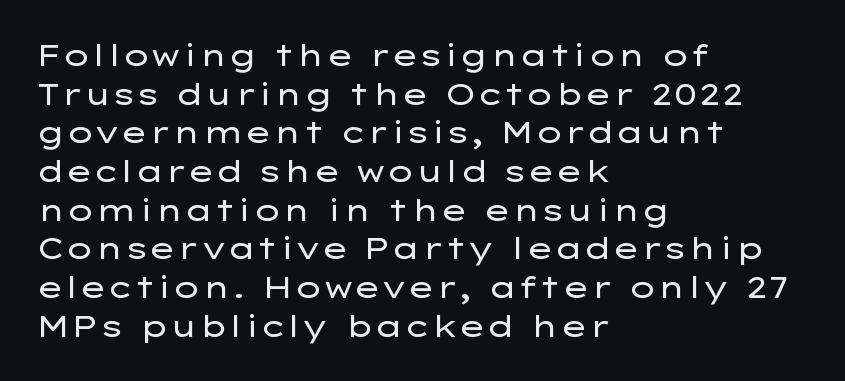
A quiet, ordinary-to-light weight characterises the typeface. You could call the tracking neutral — neither tight nor loose. The passage shown is not underscored anywhere. Classification — sans serif. Style check: upright. Is this a fixed-width face? No — the glyphs have proportional, varying widths.
